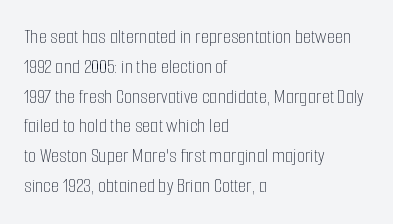
{"italic": "no", "bold": "no", "underline": "no", "align": "left", "line_spacing": "normal", "line_spacing_ratio": 1.42, "letter_spacing": "normal", "letter_spacing_em": 0.0, "glyph_px": 21}
